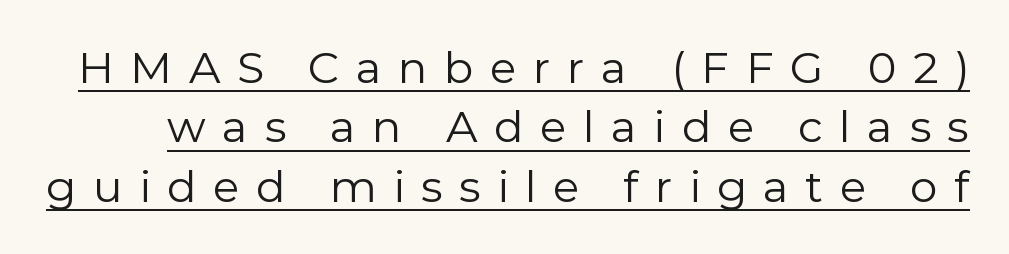
{"serif": "no", "italic": "no", "bold": "no", "weight": "regular", "width": "normal", "stroke_contrast": "low", "x_height": "medium", "monospaced": "no", "underline": "yes", "line_spacing": "normal", "line_spacing_ratio": 1.35, "letter_spacing": "wide", "letter_spacing_em": 0.37, "glyph_px": 44}
